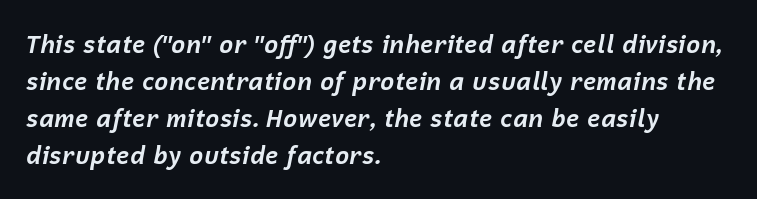
{"italic": "yes", "lean": "right", "slant_degrees": 12, "bold": "yes", "underline": "no", "align": "left", "line_spacing": "normal", "line_spacing_ratio": 1.54, "letter_spacing": "normal", "letter_spacing_em": 0.0, "glyph_px": 24}
